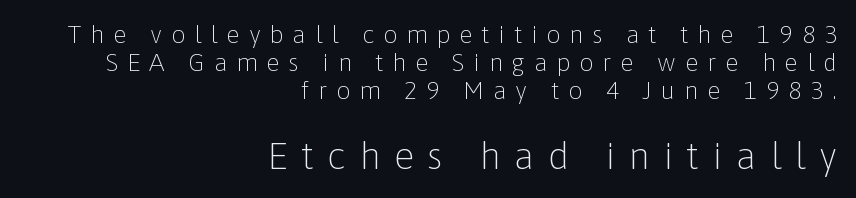
{"serif": "no", "italic": "no", "bold": "no", "weight": "light", "width": "normal", "stroke_contrast": "low", "x_height": "medium", "monospaced": "no", "underline": "no", "align": "right", "line_spacing": "tight", "line_spacing_ratio": 1.12, "letter_spacing": "wide", "letter_spacing_em": 0.35, "larger_block": "second", "size_ratio": 1.52, "glyph_px": 38}
